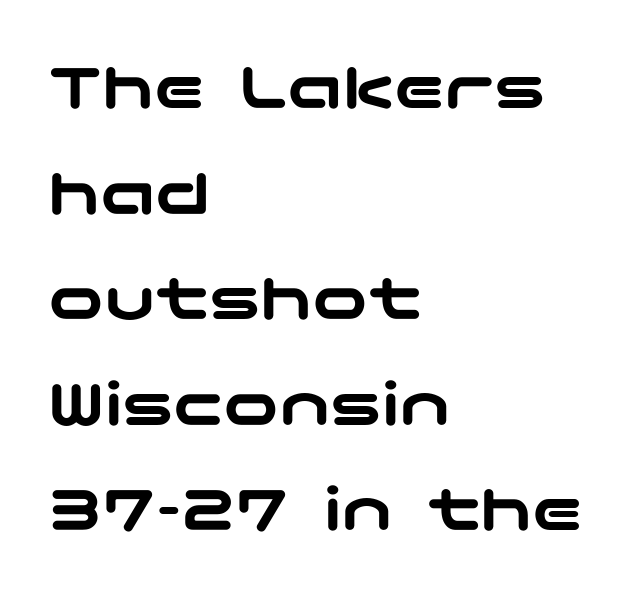
{"serif": "no", "italic": "no", "width": "wide", "stroke_contrast": "low", "x_height": "medium", "underline": "no", "align": "left", "line_spacing": "normal", "line_spacing_ratio": 1.53, "letter_spacing": "normal", "letter_spacing_em": 0.0, "glyph_px": 69}
